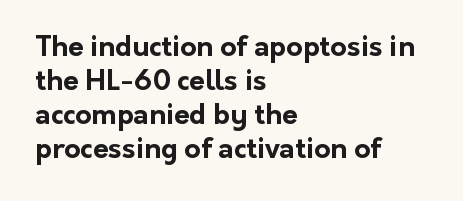
The specimen omits any rule beneath the text block's lines. This rendering employs a face without finishing strokes, i.e., a sans-serif. Posture: vertical. This is heavy type, rendered in bold. The letters sit at their default tracking, neither squeezed nor spread.
